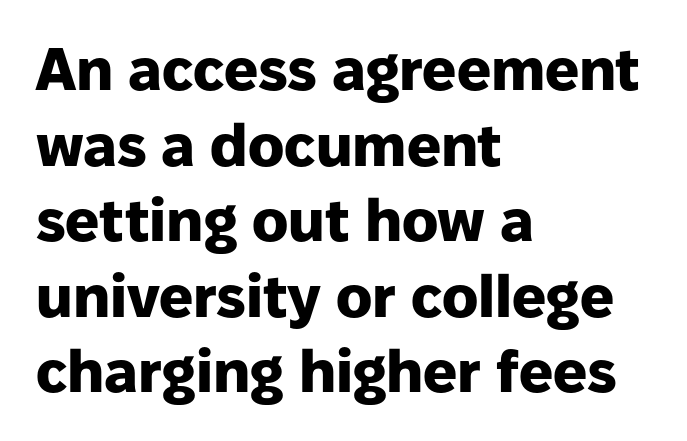
The image shows 60 px heavy sans-serif type, upright; set left-aligned, normal line spacing (1.26x), normal letter spacing, not underlined; low stroke contrast and a medium x-height.
